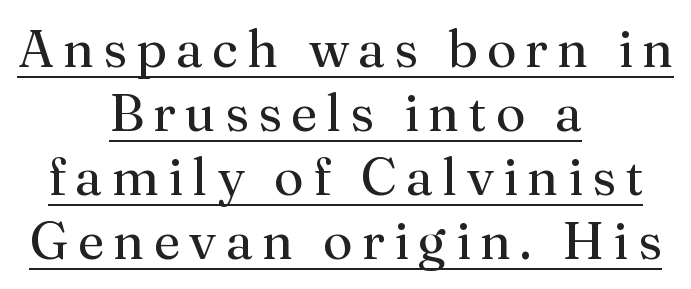
Q: Is the text bold? A: No.
Q: Is the text italic (slanted)? A: No, it is upright.
Q: Is the typeface a serif or a sans-serif typeface? A: Serif.
Q: Is the text underlined? A: Yes.
Q: How is the paragraph aligned? A: Centered.
Q: Width (condensed, normal, or wide)? A: Normal.
Q: Stroke contrast? A: Medium.
Q: x-height? A: Medium.
Q: Monospaced? A: No.
